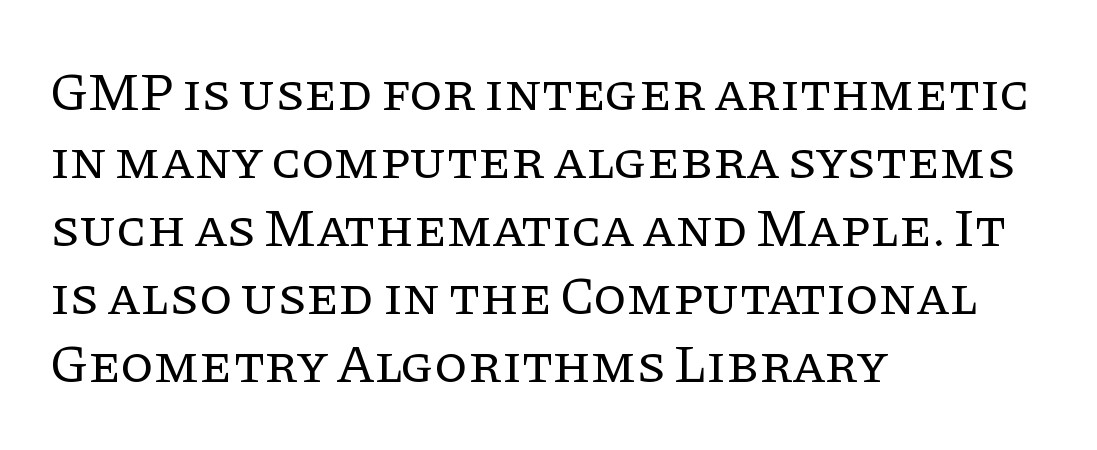
The image shows 54 px regular-weight serif type, upright; set left-aligned, normal line spacing (1.26x), normal letter spacing, not underlined; low stroke contrast and a large x-height.
